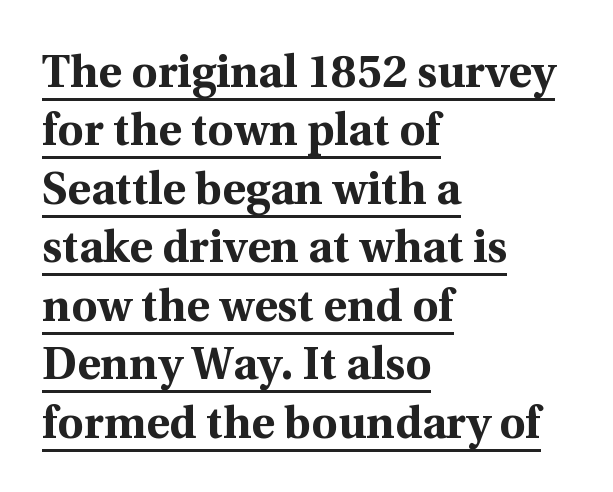
Quick note: not italic, upright. Spacing verdict: proportional, widths tailored to each character. This sample keeps an unexceptional amount of space between lines. Little horizontal feet cap the strokes, marking this as serif type.
